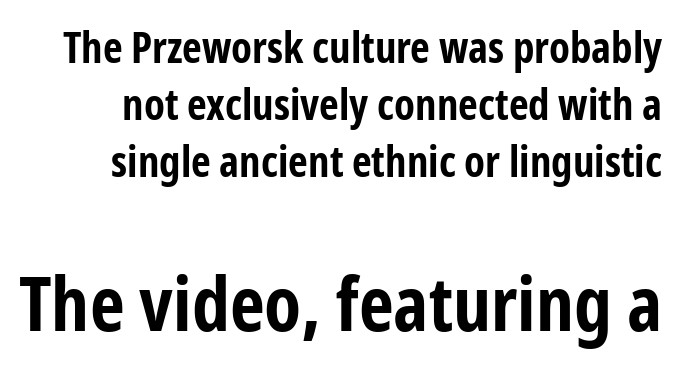
{"serif": "no", "italic": "no", "bold": "yes", "weight": "bold", "width": "condensed", "stroke_contrast": "low", "x_height": "medium", "monospaced": "no", "underline": "no", "line_spacing": "normal", "line_spacing_ratio": 1.33, "letter_spacing": "normal", "letter_spacing_em": 0.0, "larger_block": "second", "size_ratio": 1.77, "glyph_px": 76}
